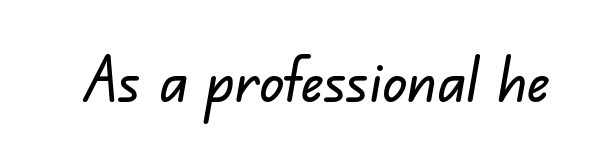
Q: Is the typeface a serif or a sans-serif typeface? A: Sans-serif.
Q: Is the text underlined? A: No.
Q: Is the spacing between letters normal or unusually wide? A: Normal.
Q: Width (condensed, normal, or wide)? A: Normal.
Q: Stroke contrast? A: Low.
Q: x-height? A: Small.
Q: Monospaced? A: No.
